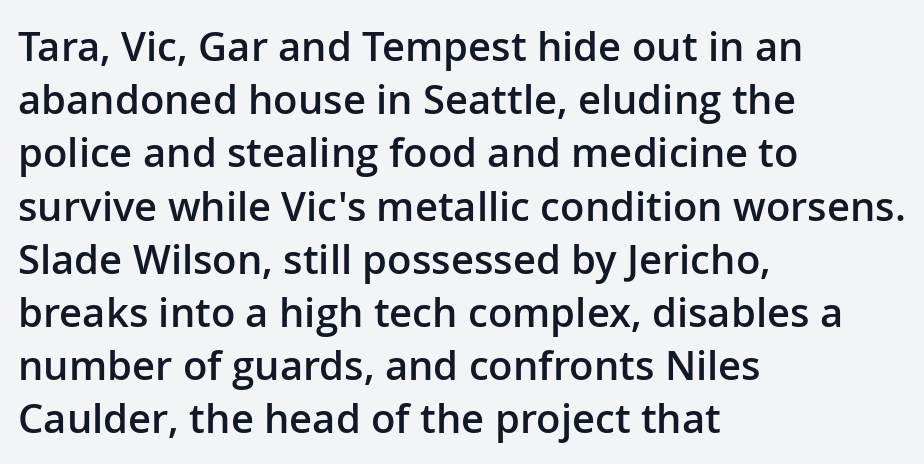
In CSS terms this would be text-align: left. Italic? Not at all — the glyphs are vertical. The passage shown stacks its lines at a standard gap. Look at the bottom of the vertical strokes: they stop flat, with no serifs. Letter spacing: default.
